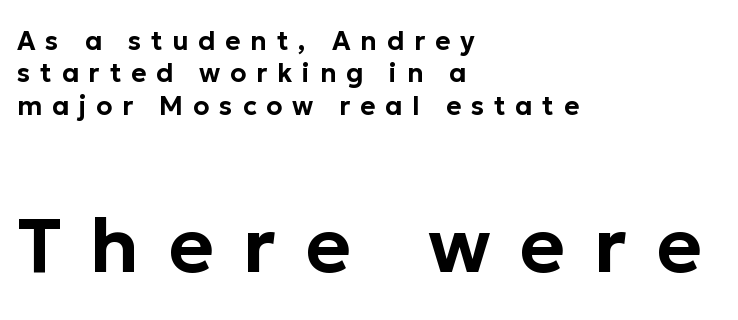
Q: Is the text italic (slanted)? A: No, it is upright.
Q: Is the typeface a serif or a sans-serif typeface? A: Sans-serif.
Q: Is the text underlined? A: No.
Q: How is the paragraph aligned? A: Left-aligned.
Q: Is the spacing between letters normal or unusually wide? A: Unusually wide.
Q: Is the spacing between lines tight, normal or loose? A: Normal.
Q: Which block of text is set in a larger size, the first (top) or the second (bottom)? A: The second (bottom) one.
Q: Width (condensed, normal, or wide)? A: Normal.
Q: Stroke contrast? A: Low.
Q: x-height? A: Medium.
Q: Monospaced? A: No.
